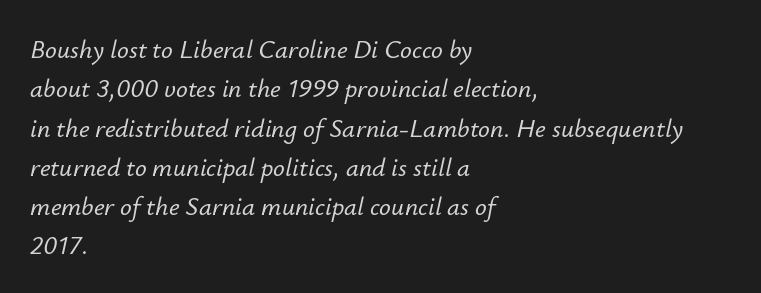
Students, note that the glyphs here touch the page at normal intervals. Vertically, the passage feels balanced, rows spaced as you'd expect. Beneath every word, the page is bare. You can tell it's italic because the verticals aren't actually vertical.
